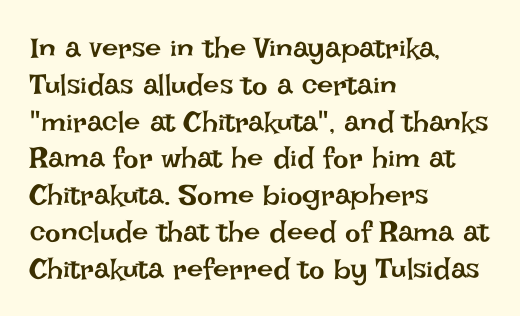
The image shows 29 px regular-weight type, upright; set left-aligned, normal line spacing (1.27x), normal letter spacing, not underlined; low stroke contrast and a large x-height.
